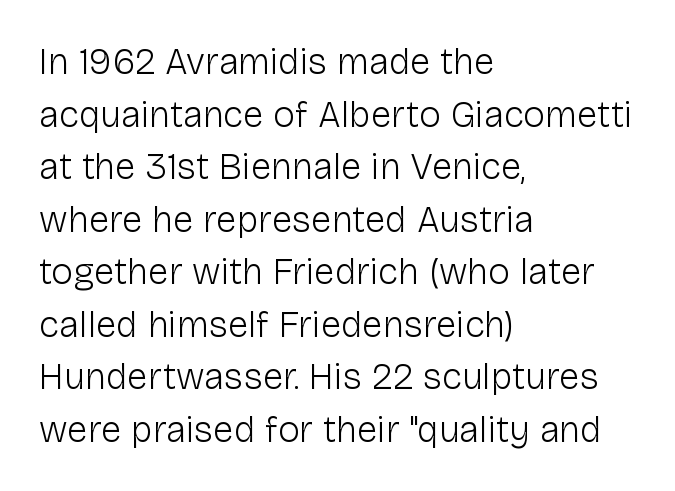
Compared with a typical body face, this is equally light or lighter still. These lines sit exactly where default settings would place them. The space beneath each line is pristine and unruled. If you drew a line through each stem, it would be perfectly vertical. All the whitespace from short lines collects on the right. The letters advance in unequal steps, a hallmark of proportional type.
